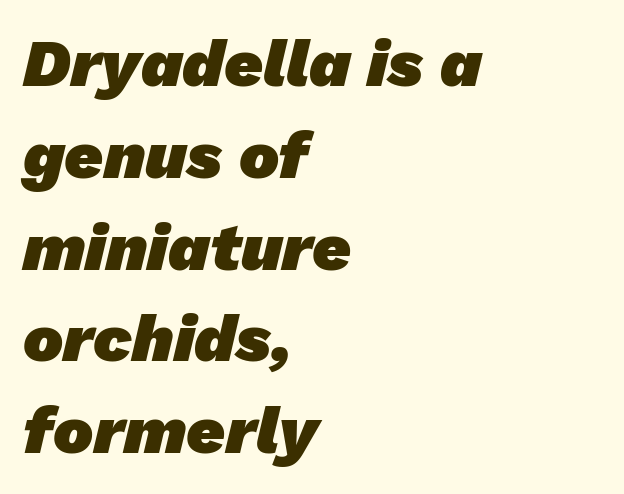
Is there much room between lines? A standard amount, neither cramped nor airy. Descenders hang freely into open space. Compared with an ordinary text face, these strokes are far heavier — a full bold. Short note: letters normally spaced. Where is the straight margin? On the left.
